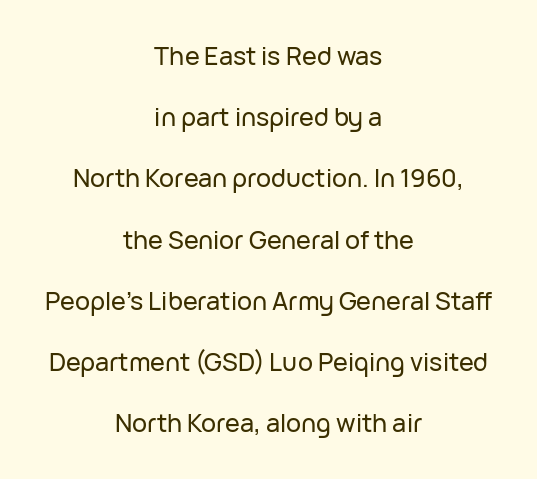
{"italic": "no", "underline": "no", "align": "center", "line_spacing": "loose", "line_spacing_ratio": 2.45, "letter_spacing": "normal", "letter_spacing_em": 0.0, "glyph_px": 25}
